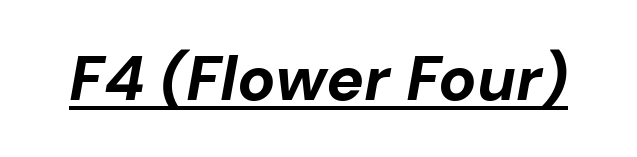
Q: Is the text bold? A: Yes.
Q: Is the text italic (slanted)? A: Yes, it leans right by about 10 degrees.
Q: Is the text underlined? A: Yes.
Q: Is the spacing between letters normal or unusually wide? A: Normal.
Q: Width (condensed, normal, or wide)? A: Normal.
Q: Stroke contrast? A: Low.
Q: x-height? A: Medium.
Q: Monospaced? A: No.
